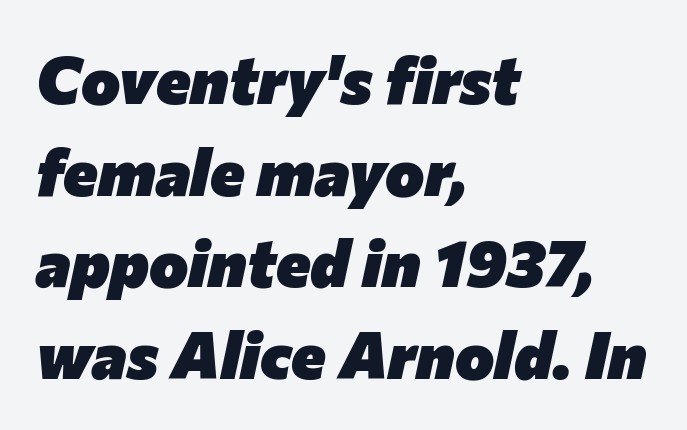
Layout note: lines flush left. Here the designer chose a conventional face with non-uniform glyph widths. Nobody touched the tracking dial on this one. No word sits above an underline. Bold? Absolutely — the strokes are thick and heavy.
